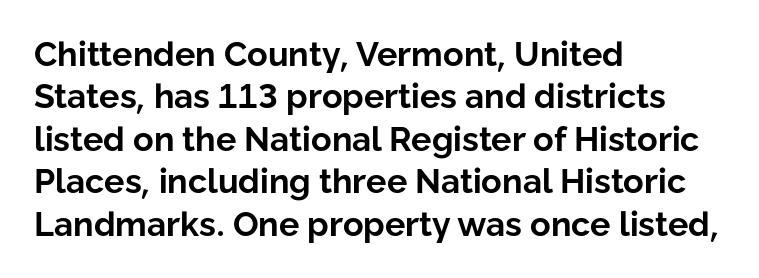
The image shows 34 px bold sans-serif type, upright; set left-aligned, normal line spacing (1.25x), normal letter spacing, not underlined; low stroke contrast and a medium x-height.
